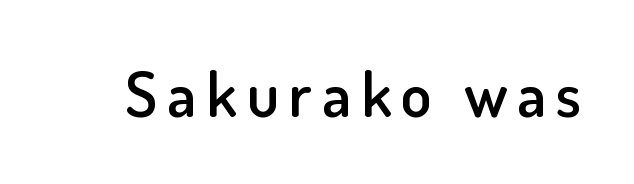
Q: Is the text bold? A: Semi-bold.
Q: Is the text italic (slanted)? A: No, it is upright.
Q: Is the typeface a serif or a sans-serif typeface? A: Sans-serif.
Q: Is the text underlined? A: No.
Q: Width (condensed, normal, or wide)? A: Normal.
Q: Stroke contrast? A: Low.
Q: x-height? A: Small.
Q: Monospaced? A: No.
